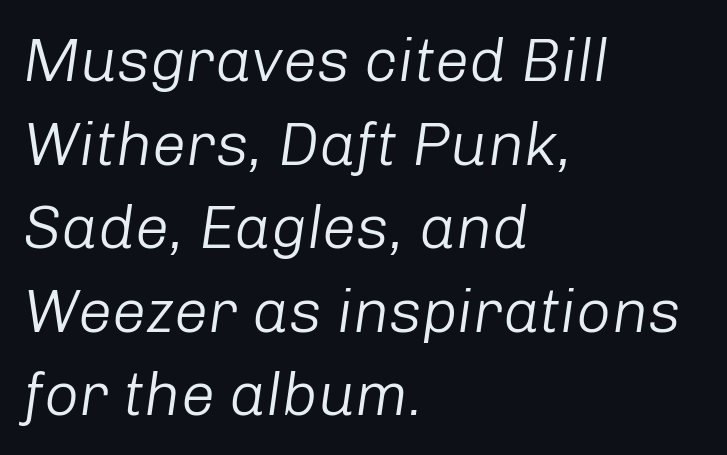
The image shows 61 px light type, italic (leaning right); set left-aligned, normal line spacing (1.37x), normal letter spacing, not underlined; low stroke contrast and a medium x-height.
